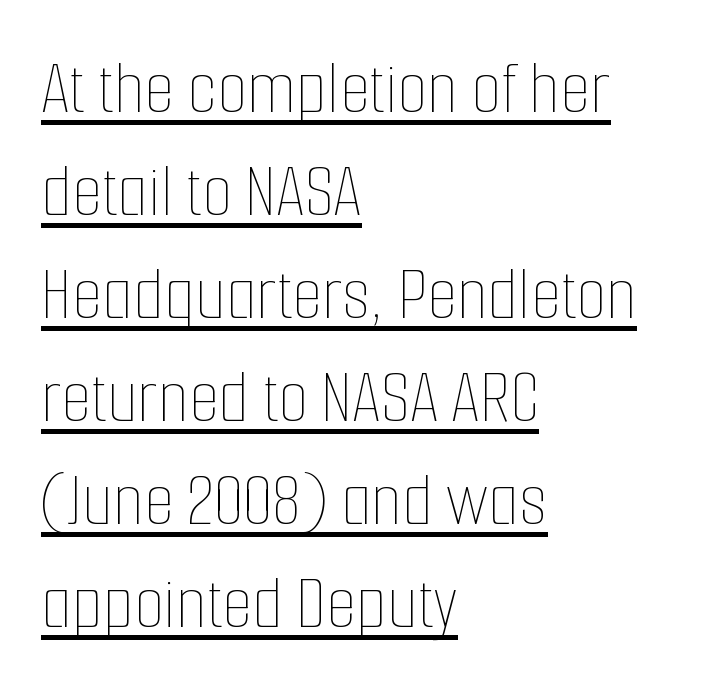
{"italic": "no", "bold": "no", "weight": "thin", "width": "condensed", "stroke_contrast": "low", "x_height": "medium", "monospaced": "no", "underline": "yes", "align": "left", "line_spacing": "normal", "line_spacing_ratio": 1.32, "letter_spacing": "normal", "letter_spacing_em": 0.0, "glyph_px": 78}
